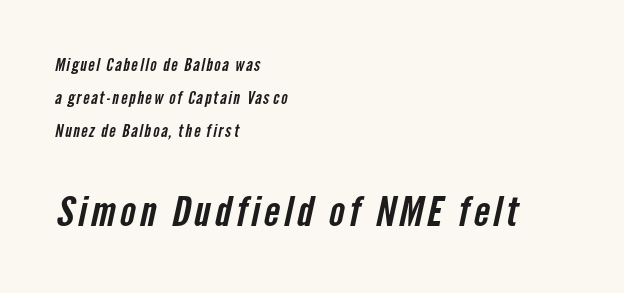
The image shows 42 px condensed sans-serif type; set left-aligned, loose line spacing (1.93x), not underlined; the second (bottom) block is 2.47x larger; low stroke contrast and a medium x-height.
